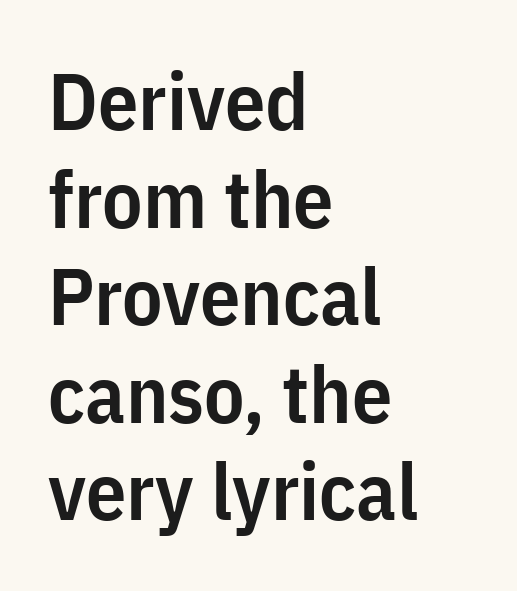
The image shows 80 px semibold, condensed sans-serif type, upright; set left-aligned, line spacing 1.22x, normal letter spacing, not underlined; low stroke contrast and a medium x-height.
